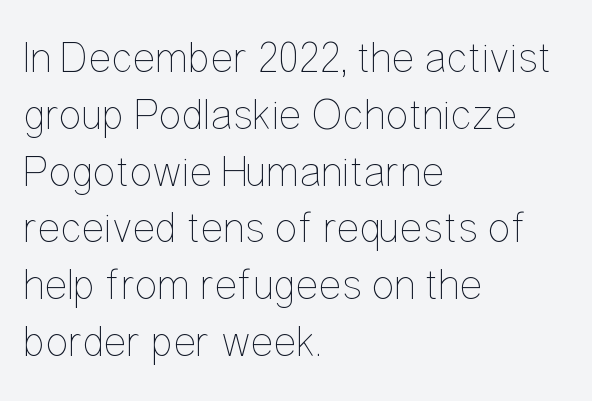
{"italic": "no", "bold": "no", "weight": "thin", "width": "condensed", "stroke_contrast": "low", "x_height": "medium", "monospaced": "no", "underline": "no", "align": "left", "line_spacing": "normal", "line_spacing_ratio": 1.32, "letter_spacing": "normal", "letter_spacing_em": 0.0, "glyph_px": 43}
